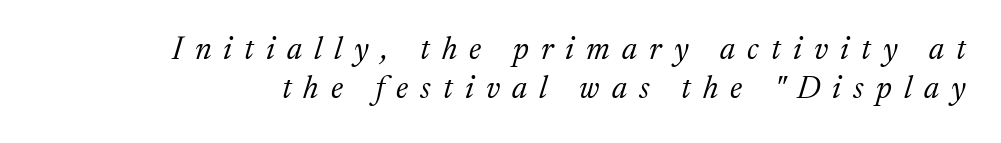
Q: Is the text bold? A: No.
Q: Is the text italic (slanted)? A: Yes, it leans right by about 17 degrees.
Q: Is the typeface a serif or a sans-serif typeface? A: Serif.
Q: Is the text underlined? A: No.
Q: Is the spacing between letters normal or unusually wide? A: Unusually wide.
Q: Width (condensed, normal, or wide)? A: Normal.
Q: Stroke contrast? A: Medium.
Q: x-height? A: Medium.
Q: Monospaced? A: No.
